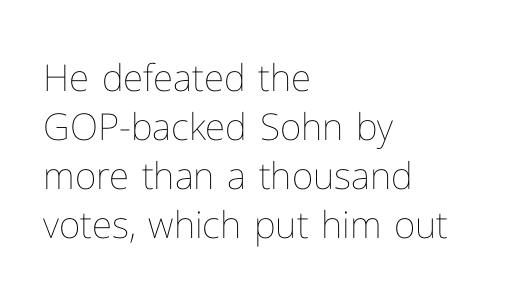
Q: Is the text bold? A: No.
Q: Is the text italic (slanted)? A: No, it is upright.
Q: Is the text underlined? A: No.
Q: How is the paragraph aligned? A: Left-aligned.
Q: Is the spacing between letters normal or unusually wide? A: Normal.
Q: Is the spacing between lines tight, normal or loose? A: Normal.
Q: Width (condensed, normal, or wide)? A: Normal.
Q: Stroke contrast? A: Low.
Q: x-height? A: Medium.
Q: Monospaced? A: No.
